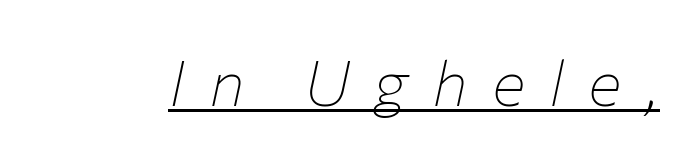
The image shows 63 px thin type, italic (leaning right); set unusually wide letter spacing (+0.38 em), underlined; low stroke contrast and a medium x-height.
